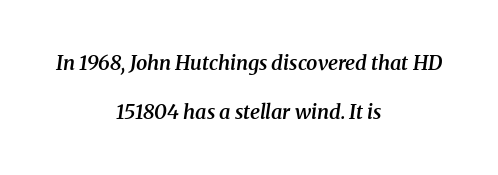
Q: Is the text bold? A: Semi-bold.
Q: Is the text italic (slanted)? A: Yes, it leans right by about 8 degrees.
Q: Is the text underlined? A: No.
Q: How is the paragraph aligned? A: Centered.
Q: Is the spacing between letters normal or unusually wide? A: Normal.
Q: Is the spacing between lines tight, normal or loose? A: Loose.
